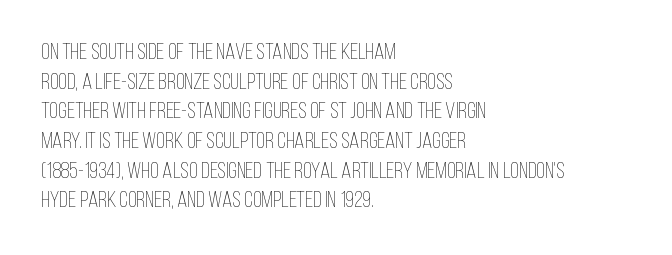
The image shows 23 px text type, upright; set left-aligned, normal line spacing (1.29x), normal letter spacing, not underlined.
